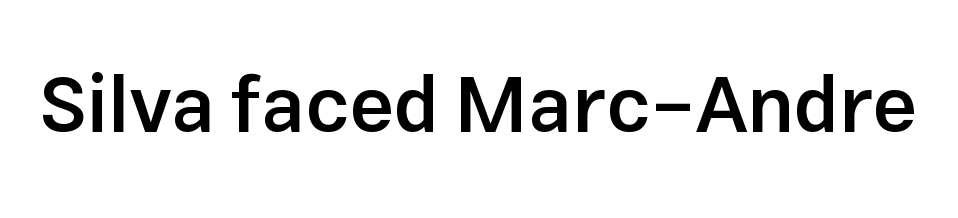
Q: Is the text bold? A: Semi-bold.
Q: Is the text italic (slanted)? A: No, it is upright.
Q: Is the typeface a serif or a sans-serif typeface? A: Sans-serif.
Q: Is the text underlined? A: No.
Q: Is the spacing between letters normal or unusually wide? A: Normal.
Q: Width (condensed, normal, or wide)? A: Normal.
Q: Stroke contrast? A: Low.
Q: x-height? A: Medium.
Q: Monospaced? A: No.
